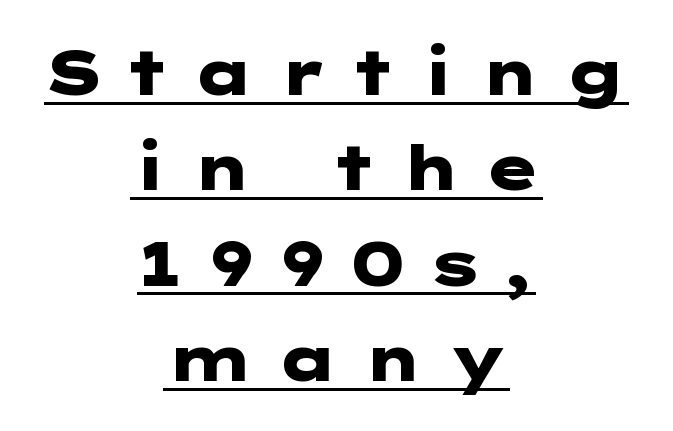
Q: Is the text bold? A: Yes.
Q: Is the text italic (slanted)? A: No, it is upright.
Q: Is the typeface a serif or a sans-serif typeface? A: Sans-serif.
Q: Is the text underlined? A: Yes.
Q: How is the paragraph aligned? A: Centered.
Q: Is the spacing between letters normal or unusually wide? A: Unusually wide.
Q: Is the spacing between lines tight, normal or loose? A: Normal.
Q: Width (condensed, normal, or wide)? A: Wide.
Q: Stroke contrast? A: Low.
Q: x-height? A: Medium.
